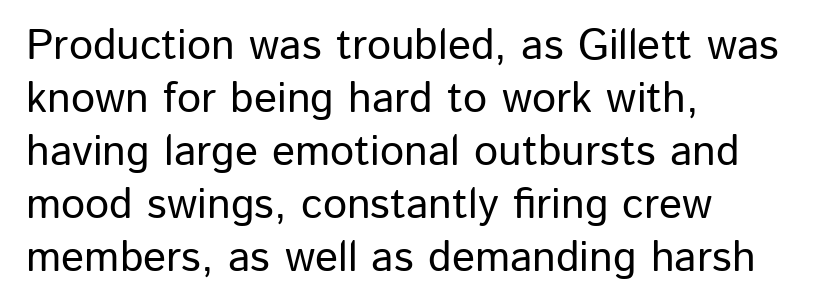
The image shows 43 px sans-serif type, upright; set left-aligned, line spacing 1.23x, normal letter spacing, not underlined; low stroke contrast and a medium x-height.
